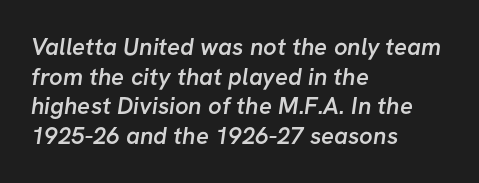
The gaps between neighbouring characters are ordinary and unremarkable. Any mark beneath the type? The region is blank. Weight: semibold (demi). Typeset ragged right — the left edge is the straight one.
